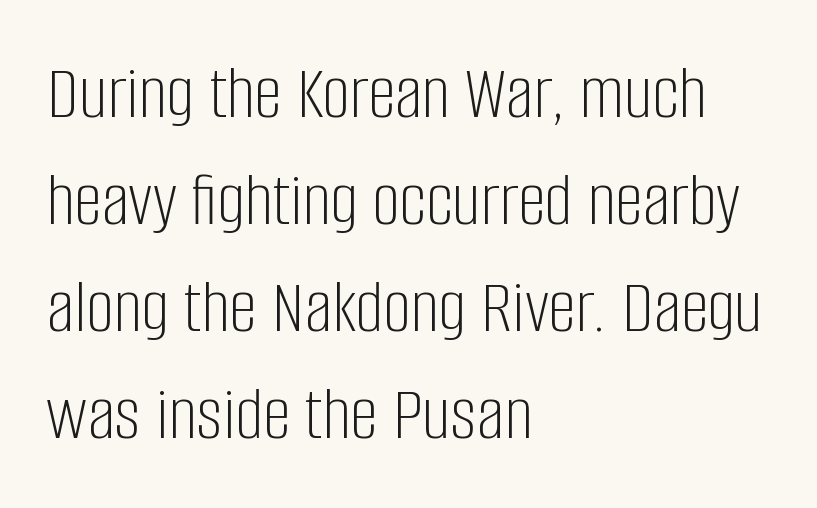
Q: Is the text bold? A: No.
Q: Is the text italic (slanted)? A: No, it is upright.
Q: Is the typeface a serif or a sans-serif typeface? A: Sans-serif.
Q: Is the text underlined? A: No.
Q: How is the paragraph aligned? A: Left-aligned.
Q: Is the spacing between letters normal or unusually wide? A: Normal.
Q: Is the spacing between lines tight, normal or loose? A: Normal.
Q: Width (condensed, normal, or wide)? A: Condensed.
Q: Stroke contrast? A: Low.
Q: x-height? A: Large.
Q: Monospaced? A: No.
